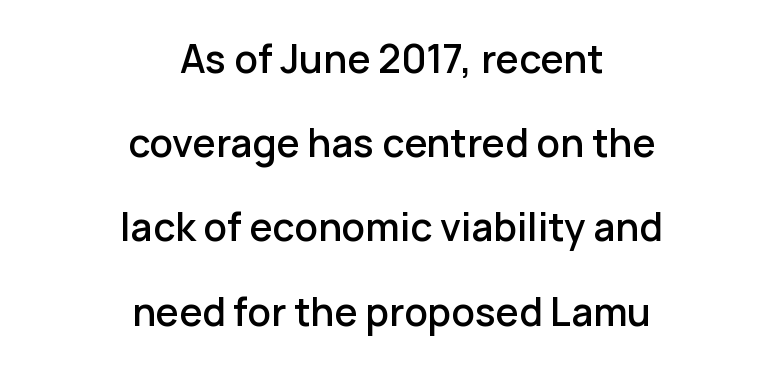
The image shows 39 px sans-serif type, upright; set centered, loose line spacing (2.16x), normal letter spacing, not underlined; low stroke contrast and a medium x-height.
